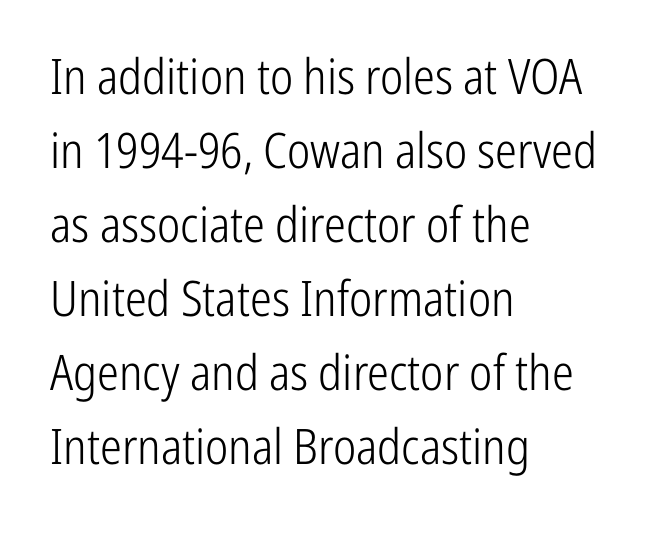
The passage shown has conventional tracking throughout. Each letter keeps its own natural width here, so spacing adapts to shape. If you drew a ruler down the left edge, every line would touch it. Is this a sans? Yes — the strokes have no serifs. The passage shown stacks its lines at a standard gap.
